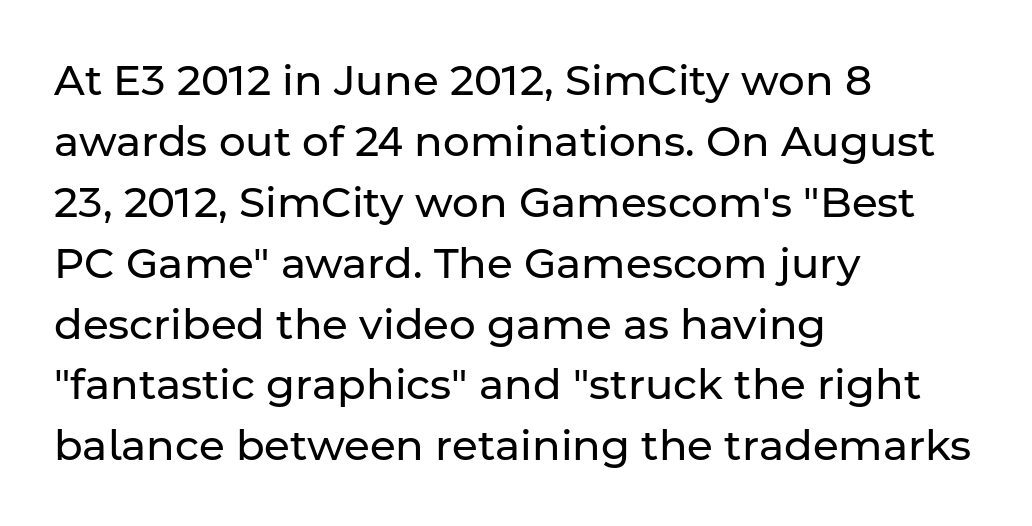
{"serif": "no", "italic": "no", "bold": "no", "weight": "regular", "width": "normal", "stroke_contrast": "low", "x_height": "medium", "monospaced": "no", "underline": "no", "align": "left", "line_spacing": "normal", "line_spacing_ratio": 1.45, "letter_spacing": "normal", "letter_spacing_em": 0.0, "glyph_px": 42}
